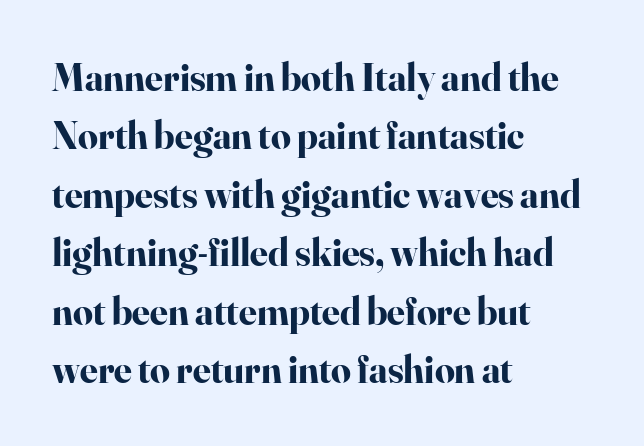
The image shows 39 px bold serif type, upright; set left-aligned, normal line spacing (1.5x), normal letter spacing, not underlined; high stroke contrast and a small x-height.
